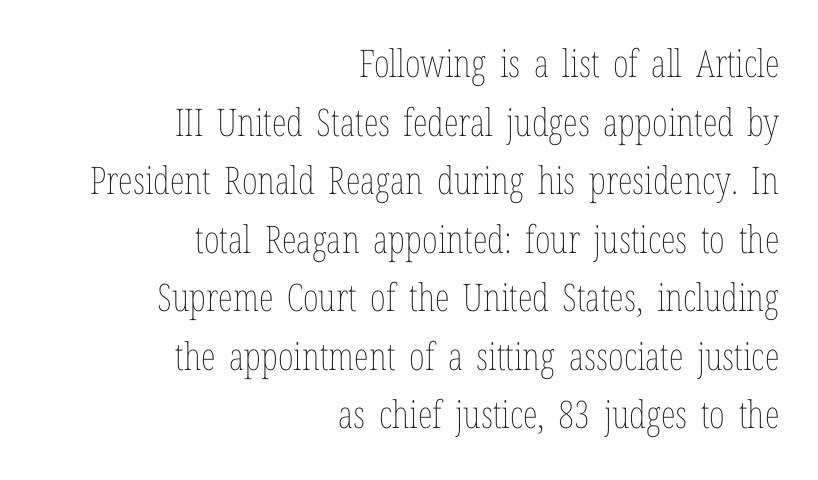
Q: Is the text bold? A: No.
Q: Is the text italic (slanted)? A: No, it is upright.
Q: Is the text underlined? A: No.
Q: How is the paragraph aligned? A: Right-aligned.
Q: Is the spacing between letters normal or unusually wide? A: Normal.
Q: Is the spacing between lines tight, normal or loose? A: Normal.
Q: Width (condensed, normal, or wide)? A: Condensed.
Q: Stroke contrast? A: Low.
Q: x-height? A: Medium.
Q: Monospaced? A: No.
